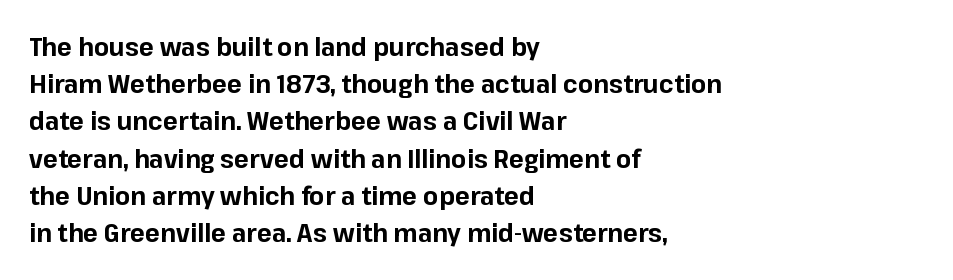
Q: Is the text bold? A: Yes.
Q: Is the text italic (slanted)? A: No, it is upright.
Q: Is the text underlined? A: No.
Q: How is the paragraph aligned? A: Left-aligned.
Q: Is the spacing between letters normal or unusually wide? A: Normal.
Q: Is the spacing between lines tight, normal or loose? A: Normal.
